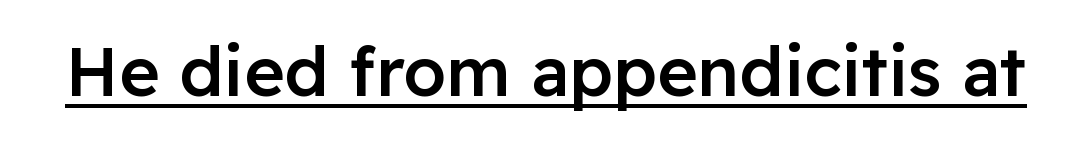
Q: Is the text bold? A: Semi-bold.
Q: Is the text italic (slanted)? A: No, it is upright.
Q: Is the typeface a serif or a sans-serif typeface? A: Sans-serif.
Q: Is the text underlined? A: Yes.
Q: Is the spacing between letters normal or unusually wide? A: Normal.
Q: Width (condensed, normal, or wide)? A: Normal.
Q: Stroke contrast? A: Low.
Q: x-height? A: Medium.
Q: Monospaced? A: No.
